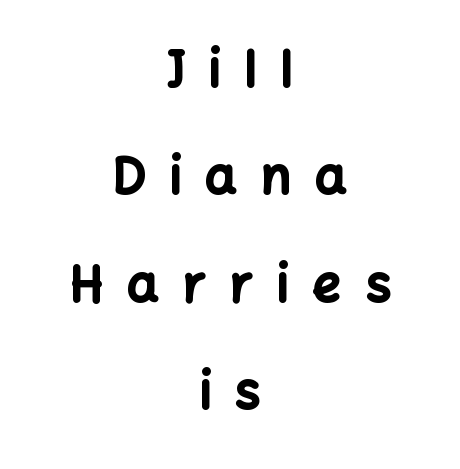
Q: Is the text bold? A: Yes.
Q: Is the text italic (slanted)? A: No, it is upright.
Q: Is the typeface a serif or a sans-serif typeface? A: Sans-serif.
Q: Is the text underlined? A: No.
Q: How is the paragraph aligned? A: Centered.
Q: Is the spacing between letters normal or unusually wide? A: Unusually wide.
Q: Is the spacing between lines tight, normal or loose? A: Loose.
Q: Width (condensed, normal, or wide)? A: Normal.
Q: Stroke contrast? A: Low.
Q: x-height? A: Medium.
Q: Monospaced? A: No.
